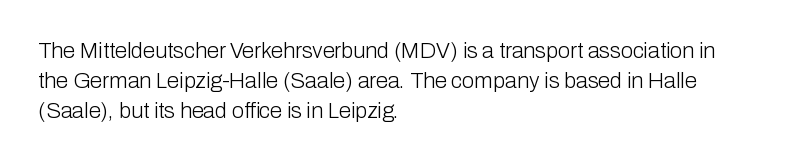
{"italic": "no", "bold": "no", "underline": "no", "align": "left", "line_spacing": "normal", "line_spacing_ratio": 1.36, "letter_spacing": "normal", "letter_spacing_em": 0.0, "glyph_px": 22}
